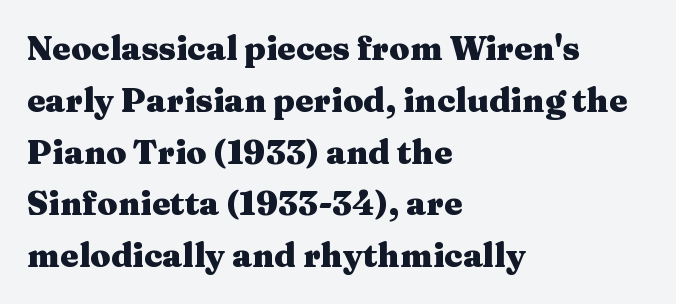
Q: Is the text bold? A: Yes.
Q: Is the text italic (slanted)? A: No, it is upright.
Q: Is the typeface a serif or a sans-serif typeface? A: Serif.
Q: Is the text underlined? A: No.
Q: How is the paragraph aligned? A: Left-aligned.
Q: Is the spacing between letters normal or unusually wide? A: Normal.
Q: Is the spacing between lines tight, normal or loose? A: Normal.
Q: Width (condensed, normal, or wide)? A: Wide.
Q: Stroke contrast? A: Medium.
Q: x-height? A: Medium.
Q: Monospaced? A: No.
